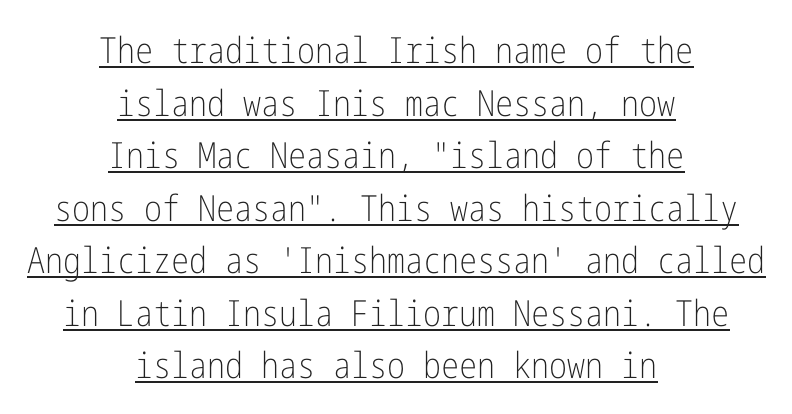
The image shows 36 px light, condensed sans-serif type, upright; set centered, normal line spacing (1.46x), normal letter spacing, underlined; low stroke contrast and a medium x-height.
